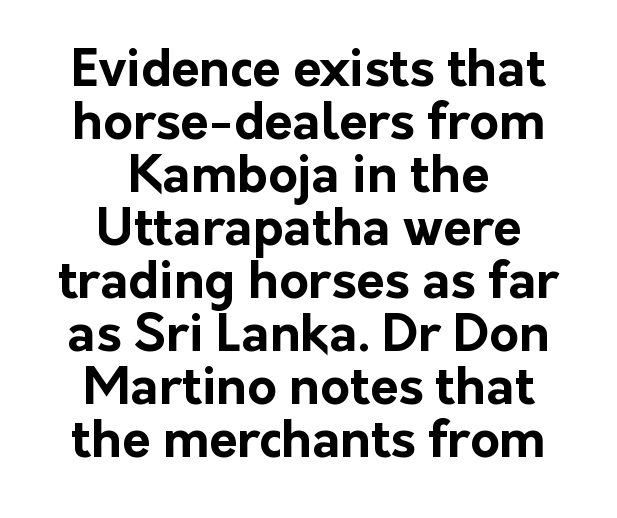
The image shows 51 px bold sans-serif type, upright; set centered, tight line spacing (1.04x), normal letter spacing, not underlined; low stroke contrast and a medium x-height.
